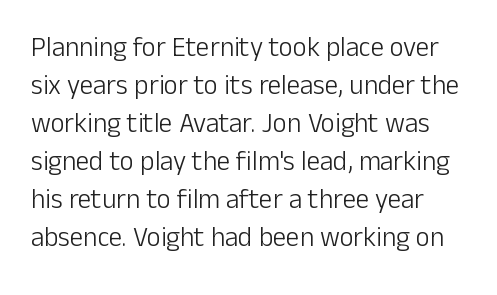
Q: Is the text bold? A: No.
Q: Is the text italic (slanted)? A: No, it is upright.
Q: Is the text underlined? A: No.
Q: Is the spacing between letters normal or unusually wide? A: Normal.
Q: Is the spacing between lines tight, normal or loose? A: Normal.
